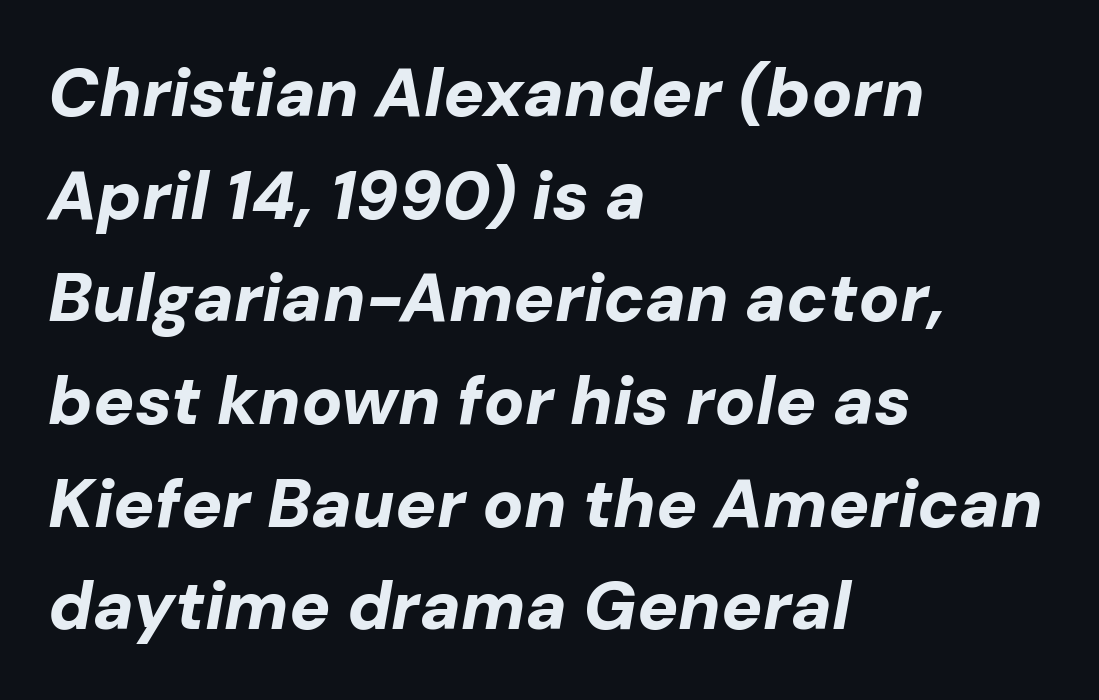
The image shows 68 px bold type, italic (leaning right); set left-aligned, normal line spacing (1.51x), normal letter spacing, not underlined; low stroke contrast and a medium x-height.
